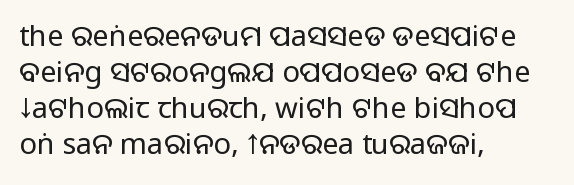
Serifs: no, the terminals of the letterforms are clean. Spacing verdict: proportional, widths tailored to each character. This rendering leaves character spacing at its baseline value. Leftover space on each line is placed entirely after the last word.
